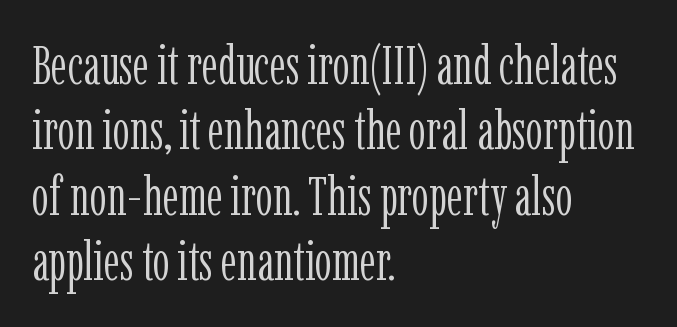
{"serif": "yes", "italic": "no", "bold": "no", "weight": "light", "width": "condensed", "stroke_contrast": "low", "x_height": "medium", "monospaced": "no", "underline": "no", "align": "left", "line_spacing_ratio": 1.21, "letter_spacing": "normal", "letter_spacing_em": 0.0, "glyph_px": 54}
